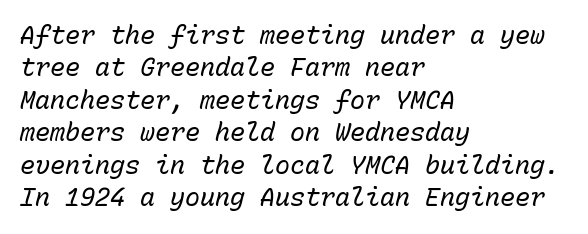
The image shows 25 px text type, italic (leaning right); set left-aligned, normal line spacing (1.3x), normal letter spacing, not underlined.
